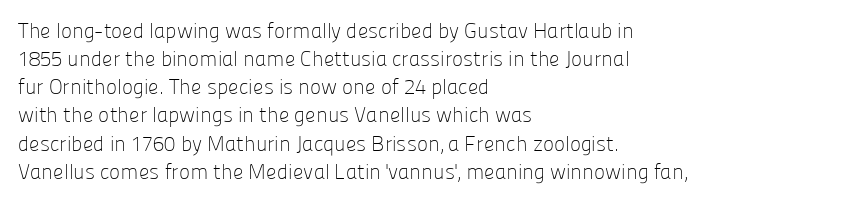
Q: Is the text bold? A: No.
Q: Is the text italic (slanted)? A: No, it is upright.
Q: Is the text underlined? A: No.
Q: How is the paragraph aligned? A: Left-aligned.
Q: Is the spacing between letters normal or unusually wide? A: Normal.
Q: Is the spacing between lines tight, normal or loose? A: Normal.
